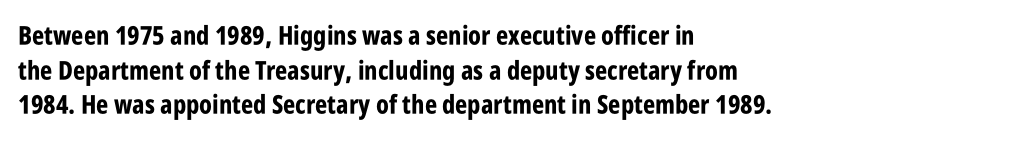
{"italic": "no", "bold": "yes", "underline": "no", "align": "left", "line_spacing": "normal", "line_spacing_ratio": 1.33, "letter_spacing": "normal", "letter_spacing_em": 0.0, "glyph_px": 26}
